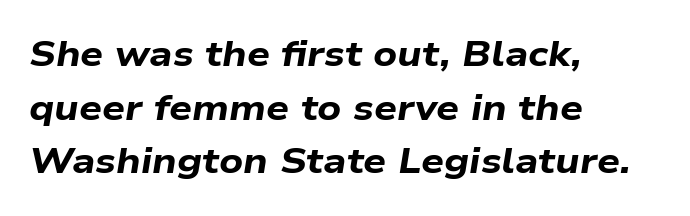
Each letter keeps its own natural width here, so spacing adapts to shape. What's the leading like? Ordinary, nothing unusual. The letterforms sit shoulder to shoulder at normal distance. You can tell it's italic because the verticals aren't actually vertical. Layout note: lines flush left. Has an underline been added? It has not.
